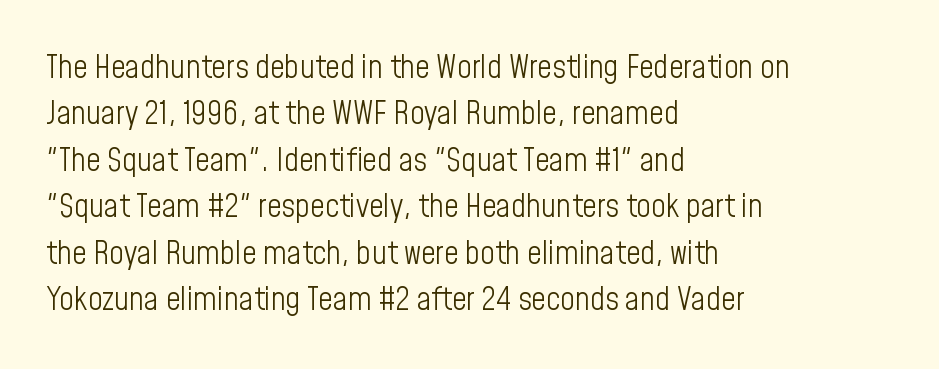
Q: Is the text bold? A: No.
Q: Is the text italic (slanted)? A: No, it is upright.
Q: Is the typeface a serif or a sans-serif typeface? A: Sans-serif.
Q: Is the text underlined? A: No.
Q: How is the paragraph aligned? A: Left-aligned.
Q: Is the spacing between letters normal or unusually wide? A: Normal.
Q: Is the spacing between lines tight, normal or loose? A: Normal.
Q: Width (condensed, normal, or wide)? A: Condensed.
Q: Stroke contrast? A: Low.
Q: x-height? A: Medium.
Q: Monospaced? A: No.
